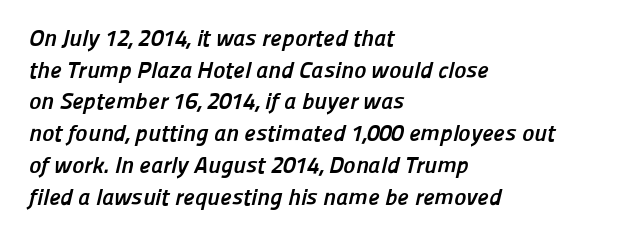
The tracking reads as untouched default to a designer's eye. Each row of text sits above clean, open space. Reading down the block, your eye returns to a fixed left position each line. The rendering uses a moderate line-height, typical for paragraphs. You'd pick this weight for a headline — it's a proper bold.
